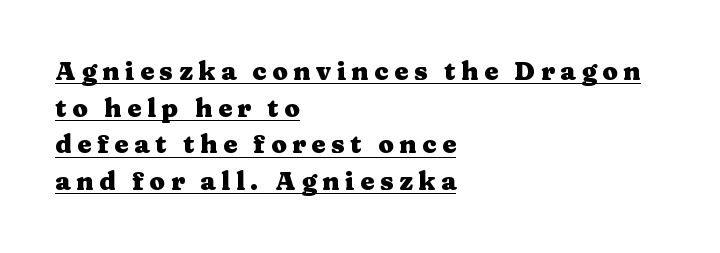
Q: Is the text bold? A: Yes.
Q: Is the text italic (slanted)? A: No, it is upright.
Q: Is the text underlined? A: Yes.
Q: How is the paragraph aligned? A: Left-aligned.
Q: Is the spacing between letters normal or unusually wide? A: Unusually wide.
Q: Is the spacing between lines tight, normal or loose? A: Normal.
